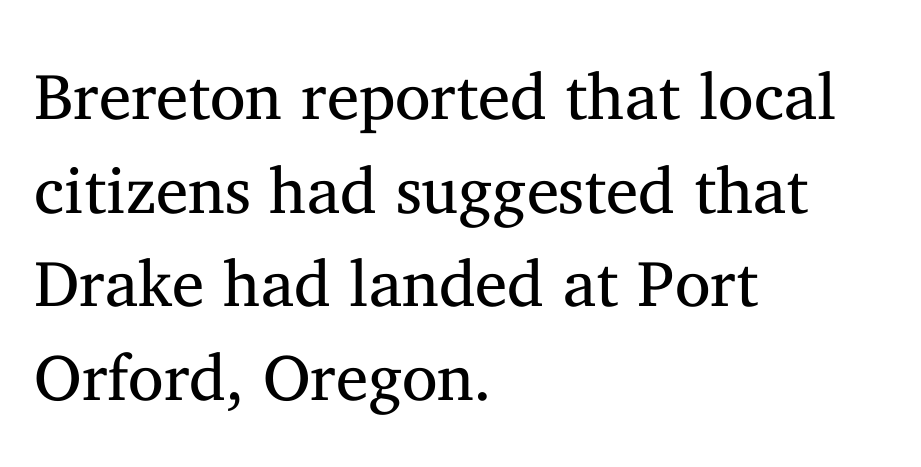
Spacing verdict: proportional, widths tailored to each character. Italic? Not at all — the glyphs are vertical. This rendering employs a face with finishing strokes, i.e., a serif. This sample keeps an unexceptional amount of space between lines. Check under the words: just untouched page.
